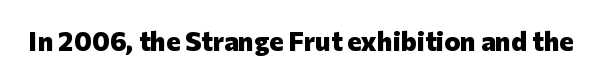
What stands out about the letter spacing? Nothing — it is the standard amount. No italicization has been applied; the sample stays upright. The gap between lines stays unmarked. Thick stems and heavy bowls — unmistakably bold.
